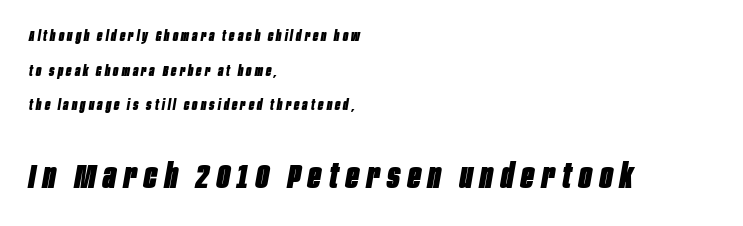
The image shows 34 px heavy, condensed type, italic (leaning right); set left-aligned, loose line spacing (2.47x), unusually wide letter spacing (+0.23 em), not underlined; the second (bottom) block is 2.43x larger; low stroke contrast and a large x-height.
